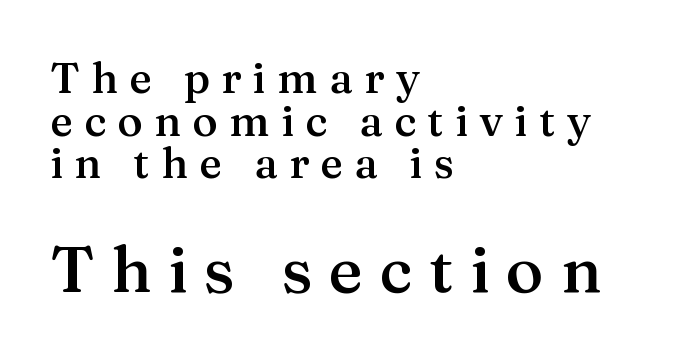
The image shows 64 px semibold serif type, upright; set left-aligned, tight line spacing (0.99x), unusually wide letter spacing (+0.26 em), not underlined; the second (bottom) block is 1.49x larger; medium stroke contrast and a medium x-height.
